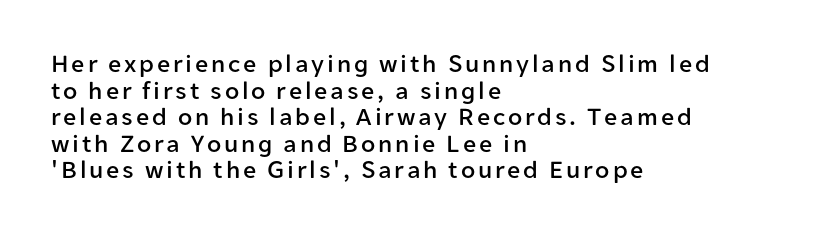
The image shows 26 px text type, upright; set left-aligned, tight line spacing (1.02x), not underlined.
